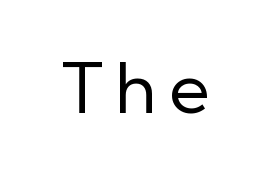
Q: Is the text bold? A: No.
Q: Is the text italic (slanted)? A: No, it is upright.
Q: Is the typeface a serif or a sans-serif typeface? A: Sans-serif.
Q: Is the text underlined? A: No.
Q: Width (condensed, normal, or wide)? A: Normal.
Q: Stroke contrast? A: Low.
Q: x-height? A: Medium.
Q: Monospaced? A: No.
